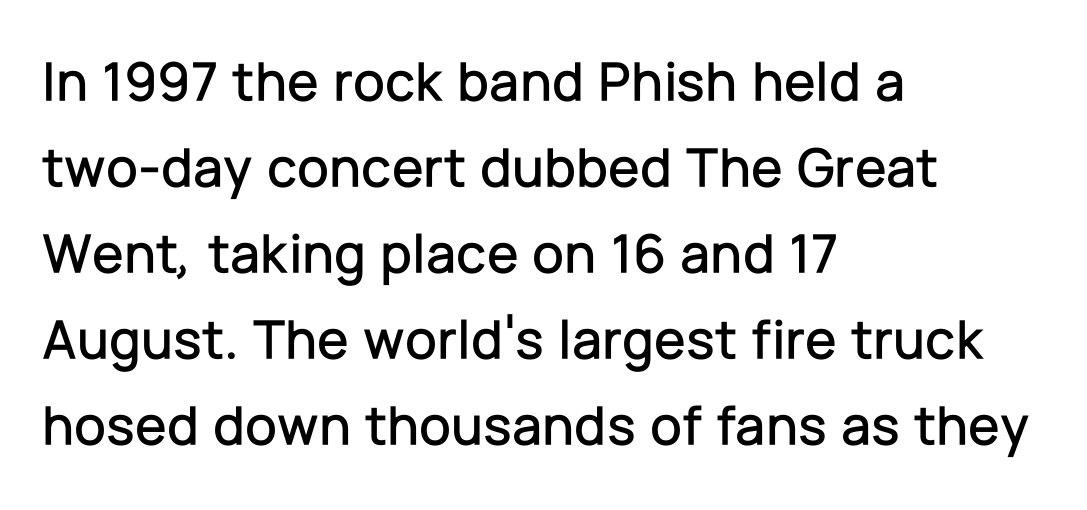
{"serif": "no", "italic": "no", "width": "normal", "stroke_contrast": "low", "x_height": "medium", "monospaced": "no", "underline": "no", "align": "left", "line_spacing": "normal", "line_spacing_ratio": 1.51, "letter_spacing": "normal", "letter_spacing_em": 0.0, "glyph_px": 57}
